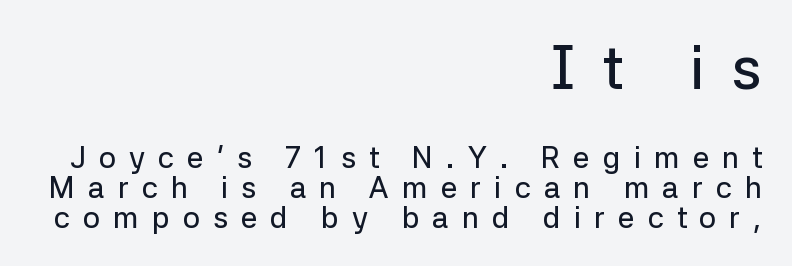
Q: Is the text italic (slanted)? A: No, it is upright.
Q: Is the typeface a serif or a sans-serif typeface? A: Sans-serif.
Q: Is the text underlined? A: No.
Q: How is the paragraph aligned? A: Right-aligned.
Q: Is the spacing between letters normal or unusually wide? A: Unusually wide.
Q: Is the spacing between lines tight, normal or loose? A: Tight.
Q: Which block of text is set in a larger size, the first (top) or the second (bottom)? A: The first (top) one.
Q: Width (condensed, normal, or wide)? A: Normal.
Q: Stroke contrast? A: Low.
Q: x-height? A: Medium.
Q: Monospaced? A: No.
